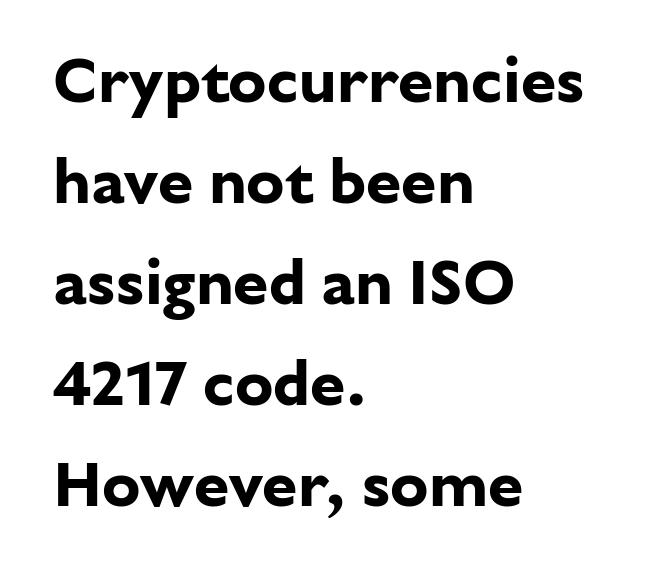
The image shows 64 px bold sans-serif type, upright; set left-aligned, normal line spacing (1.58x), normal letter spacing, not underlined; low stroke contrast and a medium x-height.
